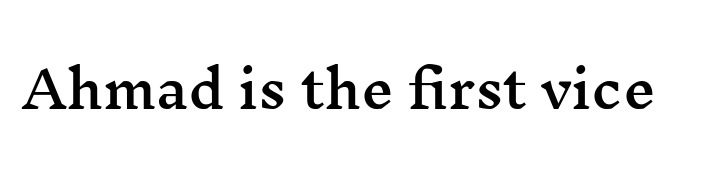
Descenders are the only things crossing below the line. The rendering keeps characters at their native spacing. Is this a fixed-width face? No — the glyphs have proportional, varying widths. It's the straight-up-and-down kind of type. Is this a sans? No — the strokes have serifs.
